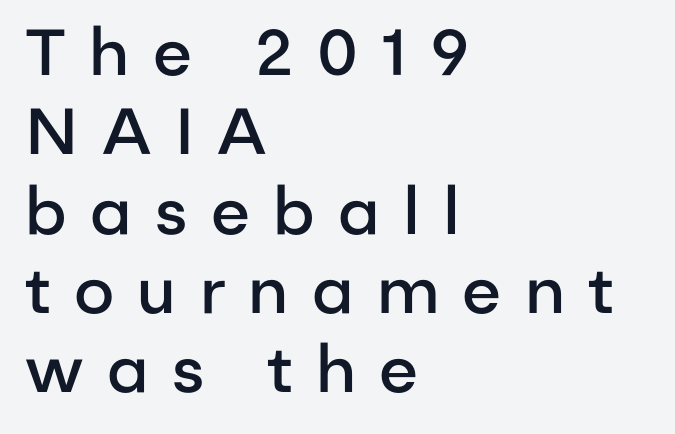
{"serif": "no", "italic": "no", "bold": "semi", "weight": "semibold", "width": "normal", "stroke_contrast": "low", "x_height": "medium", "monospaced": "no", "underline": "no", "align": "left", "line_spacing_ratio": 1.22, "letter_spacing": "wide", "letter_spacing_em": 0.36, "glyph_px": 65}
